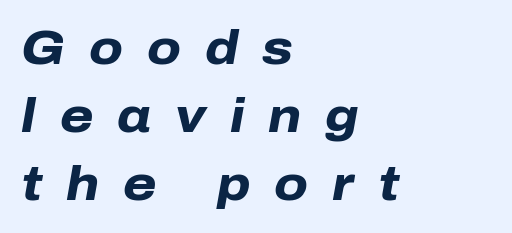
All the whitespace from short lines collects on the right. The rendering inserts visible extra space after every character. There's an unmistakable incline to the writing here. Emphasis by weight is at full strength: bold. Honestly, there is no underline to notice here at all. These lines are rendered in a variable-pitch font.
